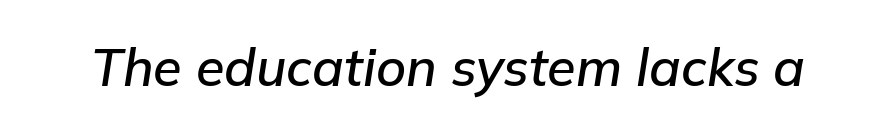
The image shows 52 px text type, italic (leaning right); set normal letter spacing, not underlined; low stroke contrast and a medium x-height.
